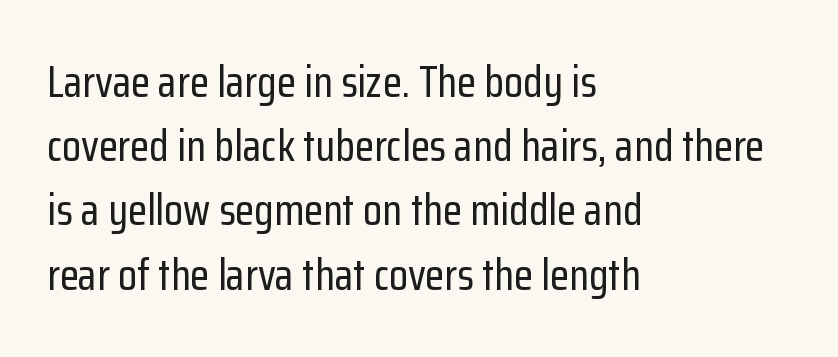
The image shows 44 px condensed sans-serif type, upright; set left-aligned, normal line spacing (1.46x), normal letter spacing, not underlined; low stroke contrast and a medium x-height.
